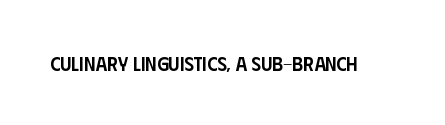
Q: Is the text bold? A: Semi-bold.
Q: Is the text italic (slanted)? A: No, it is upright.
Q: Is the text underlined? A: No.
Q: Is the spacing between letters normal or unusually wide? A: Normal.
